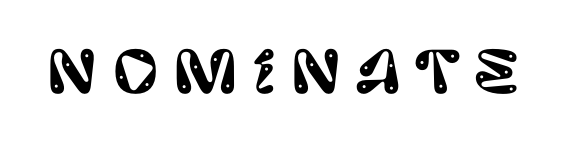
The image shows 57 px sans-serif type; set unusually wide letter spacing (+0.25 em), not underlined; low stroke contrast and a large x-height.
